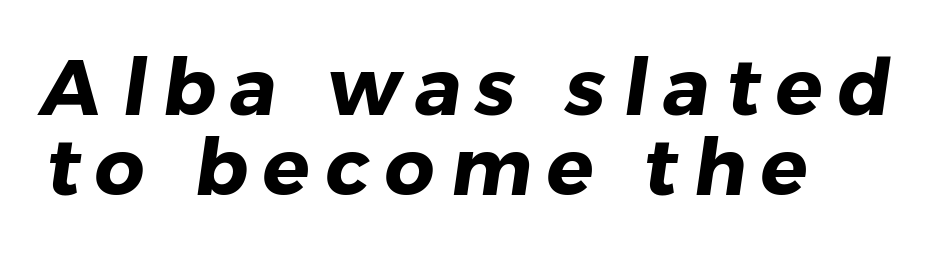
Q: Is the text bold? A: Yes.
Q: Is the typeface a serif or a sans-serif typeface? A: Sans-serif.
Q: Is the text underlined? A: No.
Q: How is the paragraph aligned? A: Left-aligned.
Q: Is the spacing between letters normal or unusually wide? A: Unusually wide.
Q: Is the spacing between lines tight, normal or loose? A: Tight.
Q: Width (condensed, normal, or wide)? A: Normal.
Q: Stroke contrast? A: Low.
Q: x-height? A: Medium.
Q: Monospaced? A: No.
